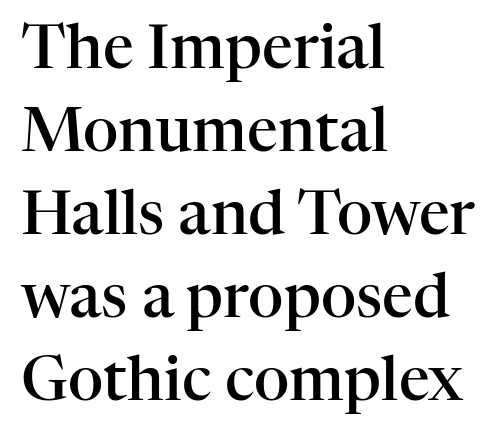
{"serif": "yes", "italic": "no", "bold": "semi", "weight": "semibold", "width": "normal", "stroke_contrast": "high", "x_height": "medium", "monospaced": "no", "underline": "no", "align": "left", "line_spacing": "normal", "line_spacing_ratio": 1.36, "letter_spacing": "normal", "letter_spacing_em": 0.0, "glyph_px": 61}
